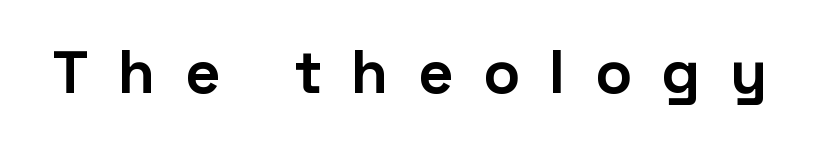
Q: Is the text bold? A: Yes.
Q: Is the text italic (slanted)? A: No, it is upright.
Q: Is the typeface a serif or a sans-serif typeface? A: Sans-serif.
Q: Is the text underlined? A: No.
Q: Is the spacing between letters normal or unusually wide? A: Unusually wide.
Q: Width (condensed, normal, or wide)? A: Normal.
Q: Stroke contrast? A: Low.
Q: x-height? A: Medium.
Q: Monospaced? A: No.
